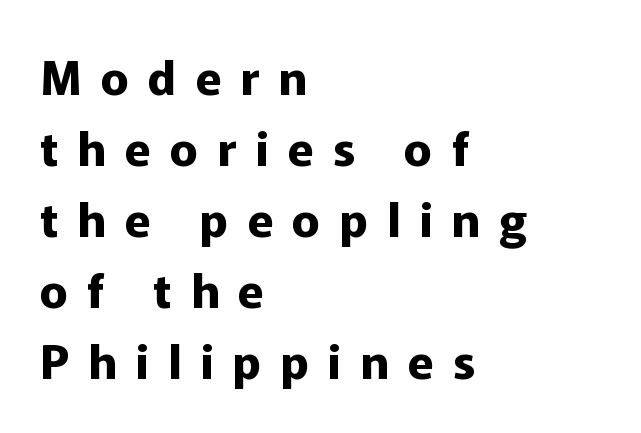
Reading down the block, your eye returns to a fixed left position each line. Honestly, the letter spacing is so wide it's the main thing you notice. Just letters on the line, the space beneath them empty. These lines are rendered in a variable-pitch font. A typesetter would mark this as roman, not italic. A dark, heavy texture on the line: the type is bold.
